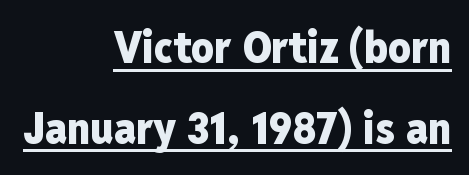
Classification — sans serif. Horizontal alignment here is rightward, an uncommon choice for prose. Notice how the stems are strictly vertical — no italics here. These lines carry a lot of weight — the face is fully bold. A typesetter would call this proportional, since set widths differ per character. Observe the ordinary spacing: letters are neighbours, not strangers.
